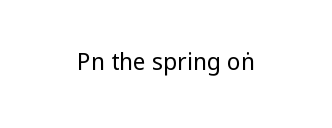
{"italic": "no", "bold": "no", "underline": "no", "letter_spacing": "normal", "letter_spacing_em": 0.0, "glyph_px": 23}
